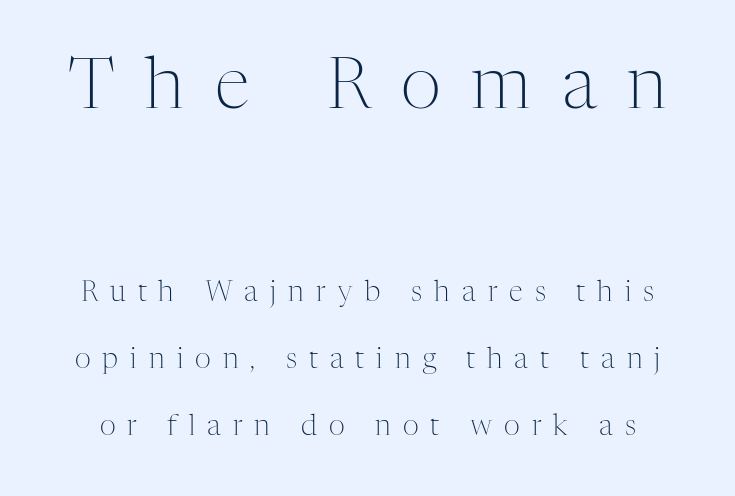
Q: Is the text bold? A: No.
Q: Is the text italic (slanted)? A: No, it is upright.
Q: Is the typeface a serif or a sans-serif typeface? A: Serif.
Q: Is the text underlined? A: No.
Q: Is the spacing between letters normal or unusually wide? A: Unusually wide.
Q: Is the spacing between lines tight, normal or loose? A: Loose.
Q: Which block of text is set in a larger size, the first (top) or the second (bottom)? A: The first (top) one.
Q: Width (condensed, normal, or wide)? A: Normal.
Q: Stroke contrast? A: Medium.
Q: x-height? A: Medium.
Q: Monospaced? A: No.
